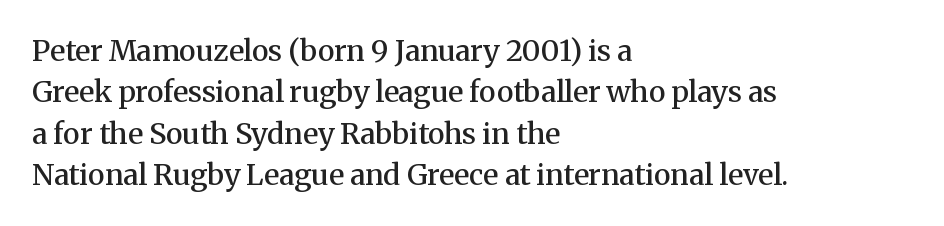
{"serif": "yes", "italic": "no", "bold": "semi", "weight": "semibold", "width": "normal", "stroke_contrast": "medium", "x_height": "medium", "monospaced": "no", "underline": "no", "align": "left", "line_spacing": "normal", "line_spacing_ratio": 1.43, "letter_spacing": "normal", "letter_spacing_em": 0.0, "glyph_px": 29}
